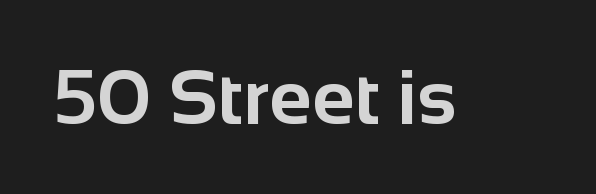
The image shows 78 px bold sans-serif type, upright; set normal letter spacing, not underlined; low stroke contrast and a medium x-height.
